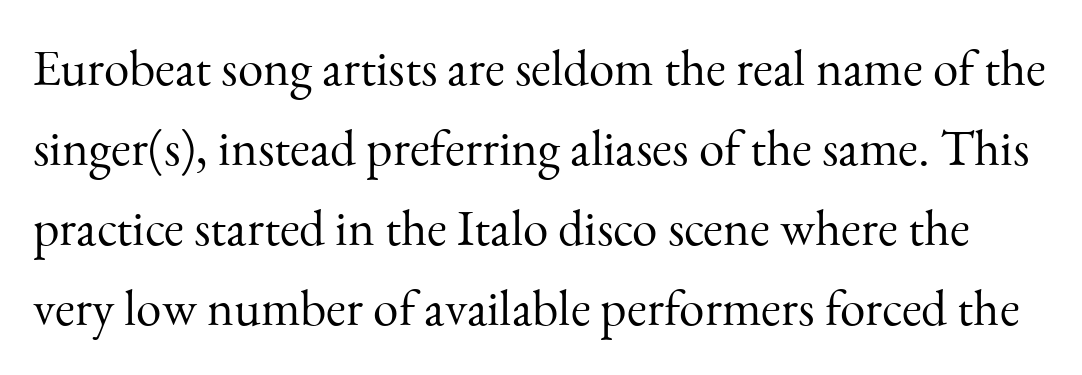
The space beneath each line is pristine and unruled. Weight: regular or lighter. The rendering uses natural spacing where letterforms have individual widths. Old-style or modern, the face here clearly has serifs. Short note: letters normally spaced. The font's upright variant was chosen for this text.
